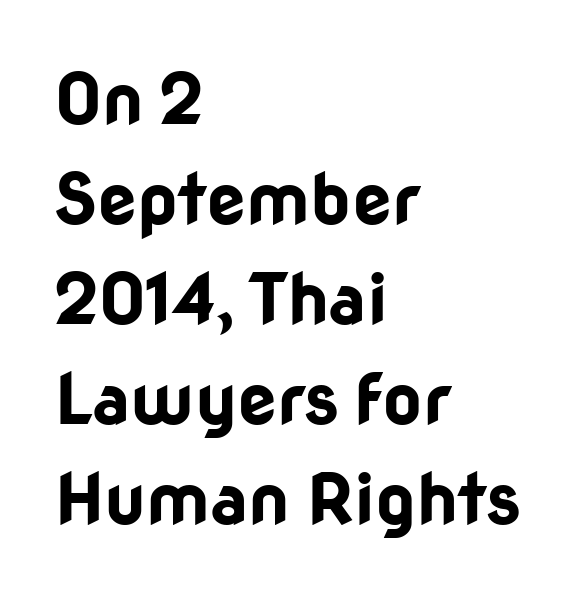
{"serif": "no", "italic": "no", "bold": "yes", "weight": "bold", "width": "normal", "stroke_contrast": "low", "x_height": "medium", "monospaced": "no", "underline": "no", "align": "left", "line_spacing": "normal", "line_spacing_ratio": 1.43, "letter_spacing": "normal", "letter_spacing_em": 0.0, "glyph_px": 70}
